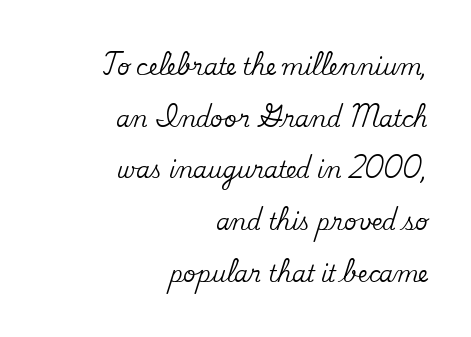
The designer dialed line spacing up above the default. Each line ends at the same right margin while the left side varies. The rendering keeps characters at their native spacing. Check under the words: just untouched page.
